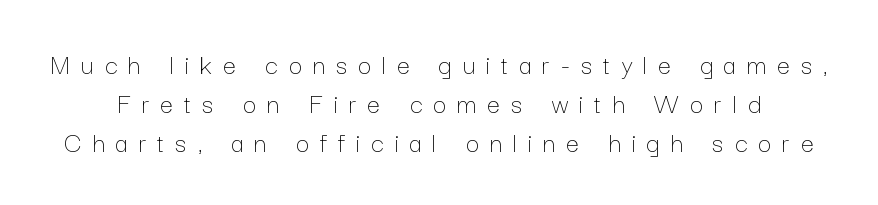
Q: Is the text bold? A: No.
Q: Is the text italic (slanted)? A: No, it is upright.
Q: Is the text underlined? A: No.
Q: Is the spacing between letters normal or unusually wide? A: Unusually wide.
Q: Is the spacing between lines tight, normal or loose? A: Normal.
Q: Width (condensed, normal, or wide)? A: Normal.
Q: Stroke contrast? A: Low.
Q: x-height? A: Medium.
Q: Monospaced? A: No.
